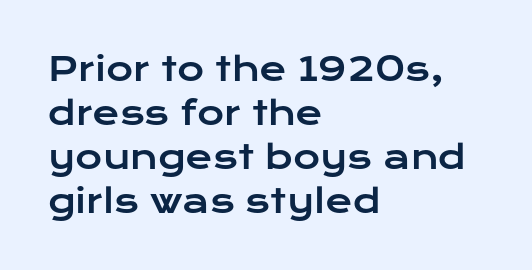
Q: Is the text italic (slanted)? A: No, it is upright.
Q: Is the typeface a serif or a sans-serif typeface? A: Sans-serif.
Q: Is the text underlined? A: No.
Q: How is the paragraph aligned? A: Left-aligned.
Q: Is the spacing between letters normal or unusually wide? A: Normal.
Q: Is the spacing between lines tight, normal or loose? A: Normal.
Q: Width (condensed, normal, or wide)? A: Wide.
Q: Stroke contrast? A: Low.
Q: x-height? A: Medium.
Q: Monospaced? A: No.
